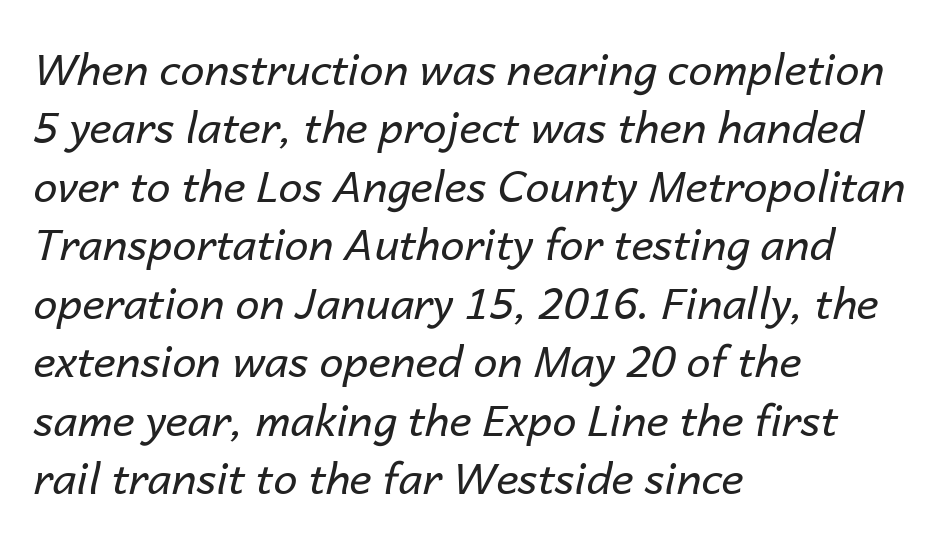
Q: Is the text bold? A: No.
Q: Is the text italic (slanted)? A: Yes, it leans right by about 14 degrees.
Q: Is the text underlined? A: No.
Q: How is the paragraph aligned? A: Left-aligned.
Q: Is the spacing between letters normal or unusually wide? A: Normal.
Q: Is the spacing between lines tight, normal or loose? A: Normal.
Q: Width (condensed, normal, or wide)? A: Normal.
Q: Stroke contrast? A: Low.
Q: x-height? A: Medium.
Q: Monospaced? A: No.
